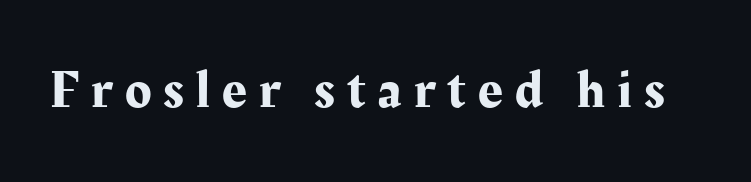
{"serif": "yes", "italic": "no", "width": "normal", "stroke_contrast": "medium", "x_height": "medium", "monospaced": "no", "underline": "no", "letter_spacing": "wide", "letter_spacing_em": 0.23, "glyph_px": 54}
